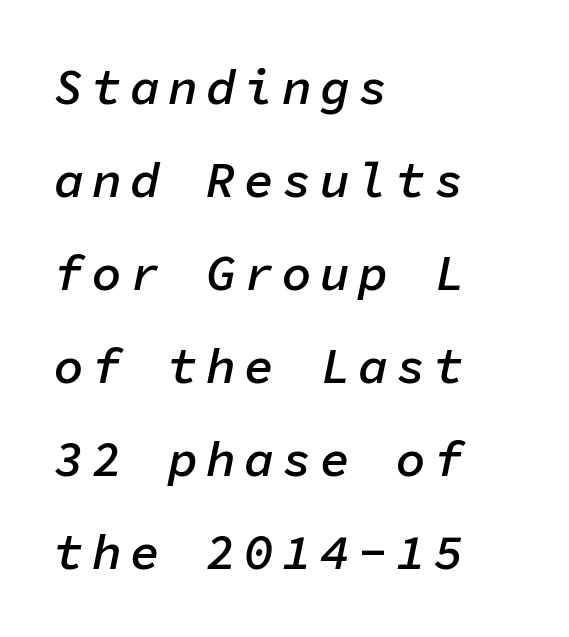
Q: Is the text bold? A: Semi-bold.
Q: Is the text italic (slanted)? A: Yes, it leans right by about 11 degrees.
Q: Is the text underlined? A: No.
Q: How is the paragraph aligned? A: Left-aligned.
Q: Width (condensed, normal, or wide)? A: Normal.
Q: Stroke contrast? A: Low.
Q: x-height? A: Medium.
Q: Monospaced? A: Yes.
